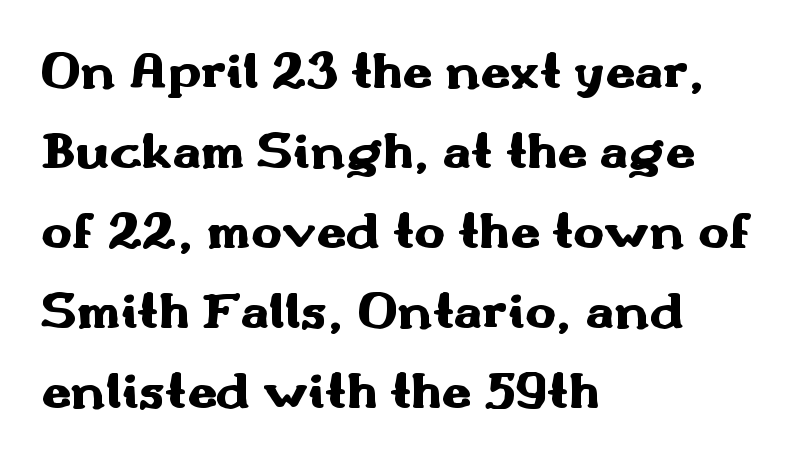
Q: Is the text bold? A: Yes.
Q: Is the text italic (slanted)? A: No, it is upright.
Q: Is the typeface a serif or a sans-serif typeface? A: Sans-serif.
Q: Is the text underlined? A: No.
Q: How is the paragraph aligned? A: Left-aligned.
Q: Is the spacing between letters normal or unusually wide? A: Normal.
Q: Is the spacing between lines tight, normal or loose? A: Normal.
Q: Width (condensed, normal, or wide)? A: Wide.
Q: Stroke contrast? A: Medium.
Q: x-height? A: Small.
Q: Monospaced? A: No.
